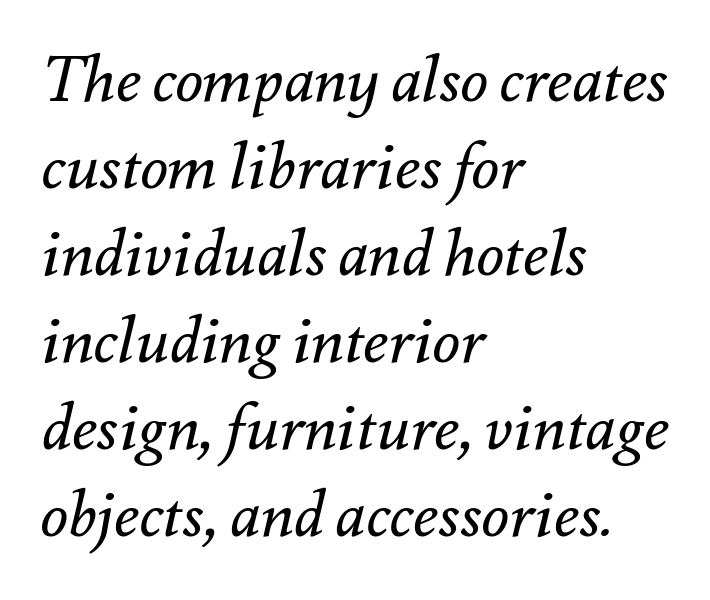
This rendering features lettering with no underline. Inter-character spacing is left at the font's built-in metrics. This sample has the flowing, uneven cadence of proportional lettering. The text block is weighted toward the left margin, trailing off unevenly rightward.
